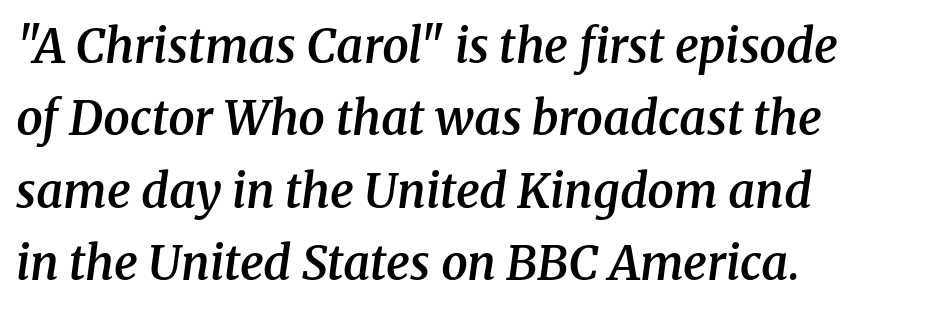
Q: Is the text bold? A: Semi-bold.
Q: Is the text italic (slanted)? A: Yes, it leans right by about 8 degrees.
Q: Is the typeface a serif or a sans-serif typeface? A: Serif.
Q: Is the text underlined? A: No.
Q: How is the paragraph aligned? A: Left-aligned.
Q: Is the spacing between letters normal or unusually wide? A: Normal.
Q: Is the spacing between lines tight, normal or loose? A: Normal.
Q: Width (condensed, normal, or wide)? A: Normal.
Q: Stroke contrast? A: Medium.
Q: x-height? A: Medium.
Q: Monospaced? A: No.
